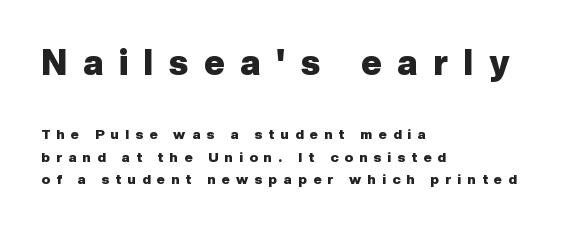
A sans-serif font was chosen for this passage. Nope, not italic — everything's standing straight. The foot of each line stays bare and open. The lines sit at an ordinary, default distance from one another. Glyph-to-glyph distance is far greater than everyday printed text.
